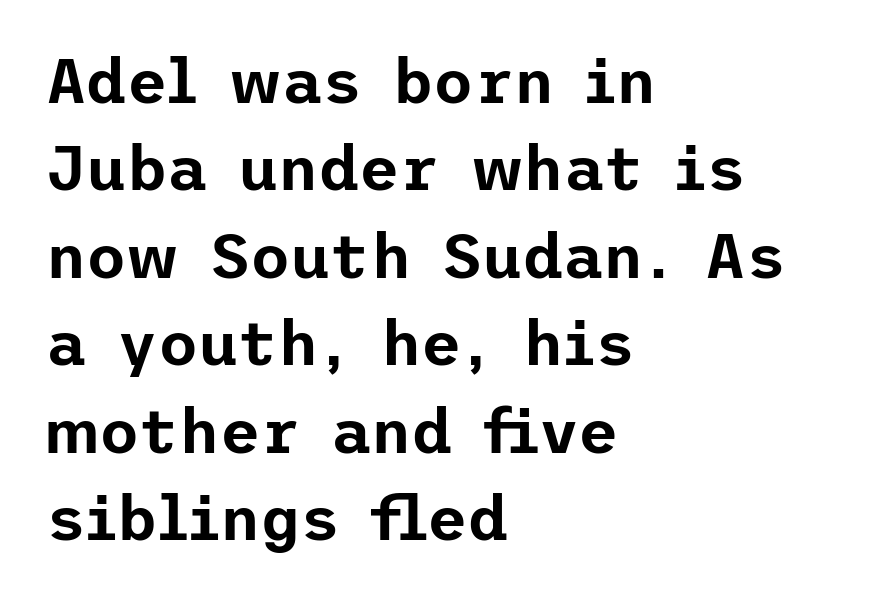
{"serif": "no", "italic": "no", "width": "normal", "stroke_contrast": "low", "x_height": "medium", "underline": "no", "align": "left", "line_spacing": "normal", "line_spacing_ratio": 1.41, "letter_spacing": "normal", "letter_spacing_em": 0.0, "glyph_px": 62}
